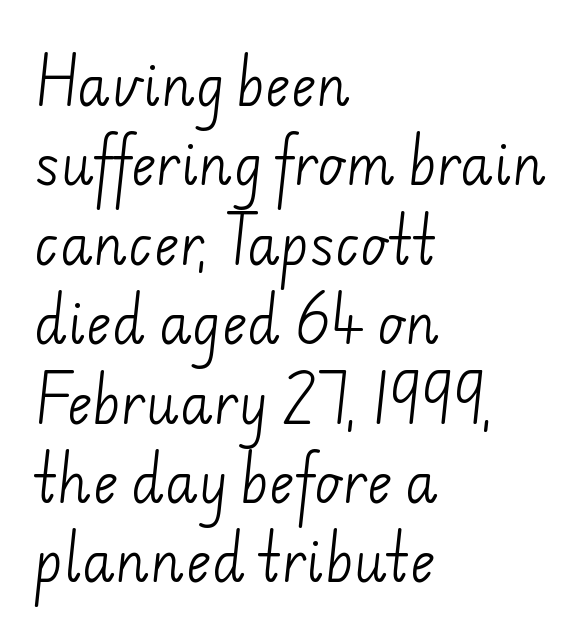
The image shows 54 px light sans-serif type; set left-aligned, normal line spacing (1.47x), normal letter spacing, not underlined; low stroke contrast and a small x-height.
